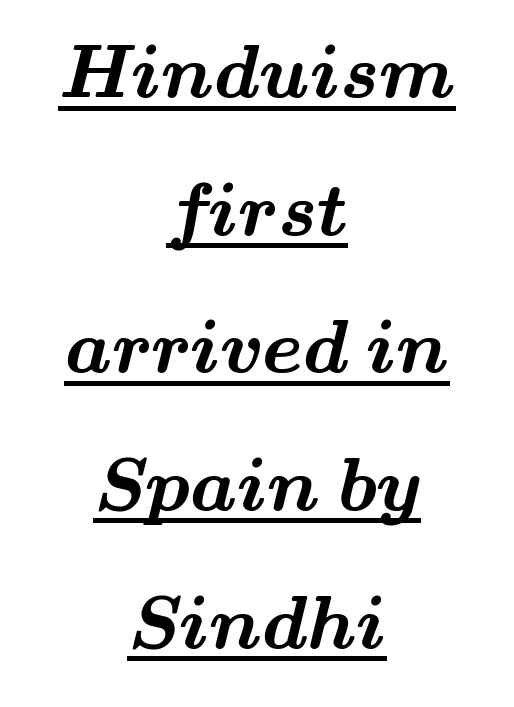
{"serif": "yes", "bold": "yes", "weight": "bold", "width": "wide", "stroke_contrast": "medium", "x_height": "small", "monospaced": "no", "underline": "yes", "align": "center", "line_spacing_ratio": 1.86, "letter_spacing": "normal", "letter_spacing_em": 0.0, "glyph_px": 74}
